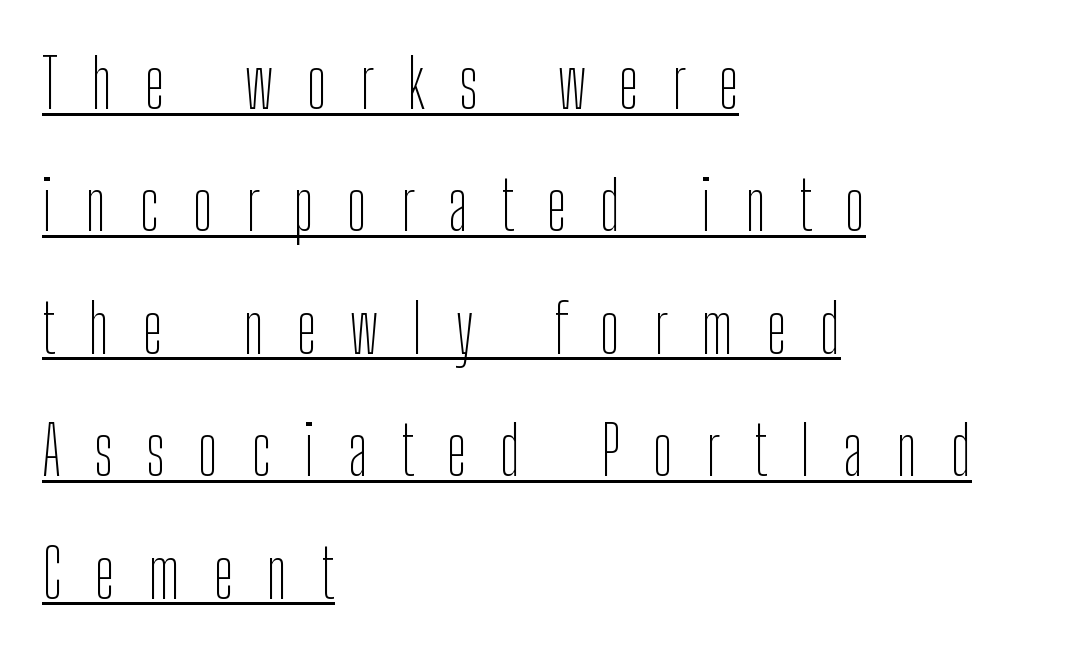
Looks like regular typesetting: each glyph gets only the width it needs. The letters stand straight up with perfectly vertical stems. These lines are composed in type without serifs. Does a line run under the words? Yes, clearly.
